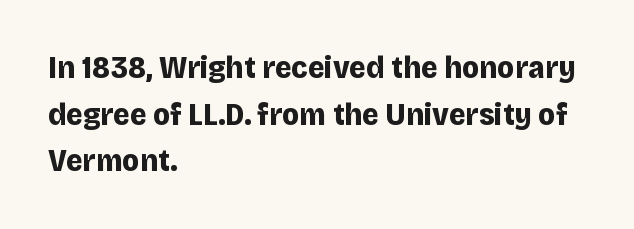
Q: Is the text bold? A: Yes.
Q: Is the text italic (slanted)? A: No, it is upright.
Q: Is the typeface a serif or a sans-serif typeface? A: Sans-serif.
Q: Is the text underlined? A: No.
Q: How is the paragraph aligned? A: Left-aligned.
Q: Is the spacing between letters normal or unusually wide? A: Normal.
Q: Is the spacing between lines tight, normal or loose? A: Normal.
Q: Width (condensed, normal, or wide)? A: Normal.
Q: Stroke contrast? A: Low.
Q: x-height? A: Large.
Q: Monospaced? A: No.
